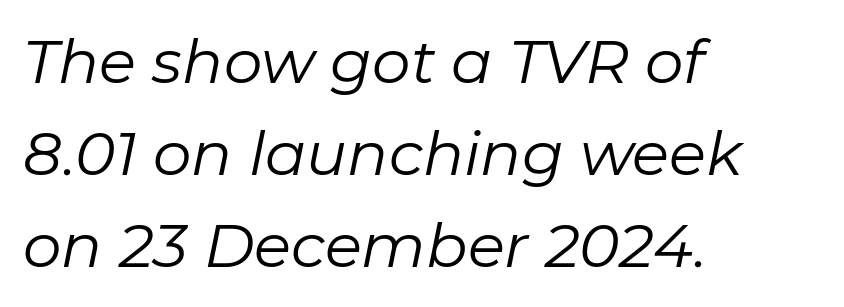
Q: Is the text bold? A: No.
Q: Is the text italic (slanted)? A: Yes, it leans right by about 11 degrees.
Q: Is the text underlined? A: No.
Q: How is the paragraph aligned? A: Left-aligned.
Q: Is the spacing between letters normal or unusually wide? A: Normal.
Q: Is the spacing between lines tight, normal or loose? A: Normal.
Q: Width (condensed, normal, or wide)? A: Normal.
Q: Stroke contrast? A: Low.
Q: x-height? A: Medium.
Q: Monospaced? A: No.
